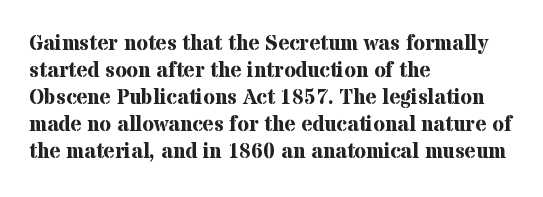
{"italic": "no", "bold": "yes", "underline": "no", "align": "left", "line_spacing": "normal", "line_spacing_ratio": 1.29, "letter_spacing": "normal", "letter_spacing_em": 0.0, "glyph_px": 21}
